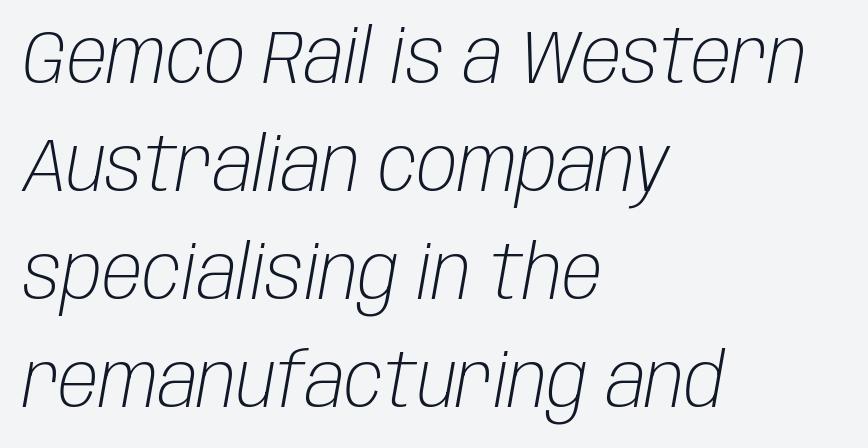
The image shows 75 px light, condensed type, italic (leaning right); set left-aligned, normal line spacing (1.44x), normal letter spacing, not underlined; low stroke contrast and a large x-height.
